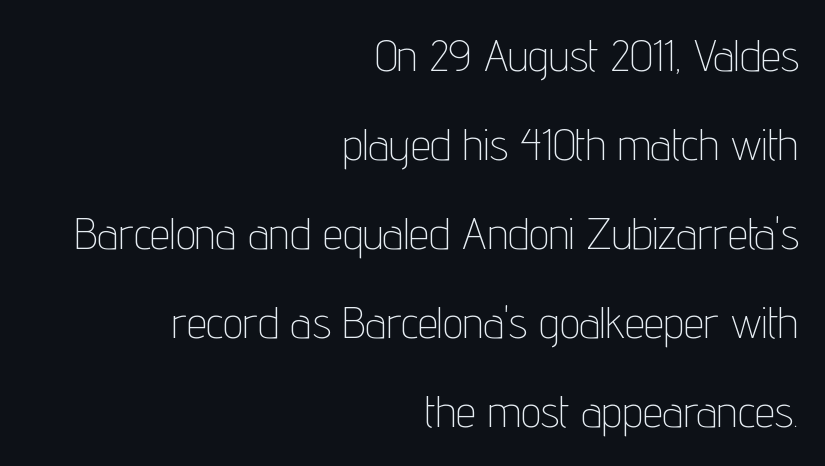
{"serif": "no", "italic": "no", "bold": "no", "weight": "thin", "width": "condensed", "stroke_contrast": "low", "x_height": "medium", "monospaced": "no", "underline": "no", "align": "right", "line_spacing": "loose", "line_spacing_ratio": 1.98, "letter_spacing": "normal", "letter_spacing_em": 0.0, "glyph_px": 45}
